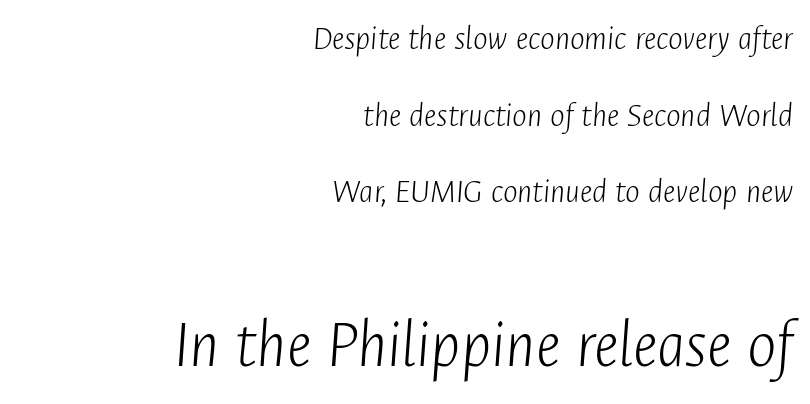
The zone under the glyphs is completely vacant. Inter-character spacing is left at the font's built-in metrics. Where is the straight margin? On the right. The vertical gap from one line to the next is large.
